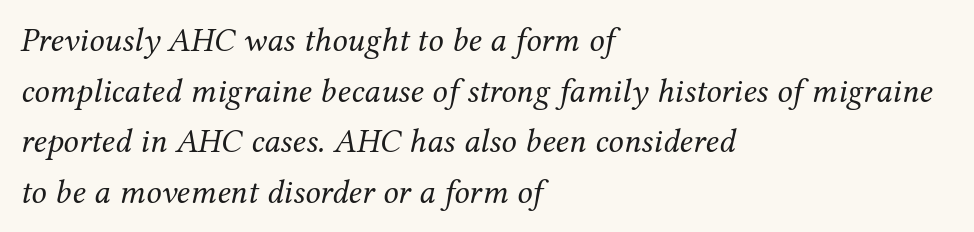
{"serif": "yes", "italic": "yes", "lean": "right", "slant_degrees": 12, "bold": "no", "weight": "regular", "width": "normal", "stroke_contrast": "medium", "x_height": "medium", "monospaced": "no", "underline": "no", "align": "left", "line_spacing": "normal", "line_spacing_ratio": 1.49, "letter_spacing": "normal", "letter_spacing_em": 0.0, "glyph_px": 34}
